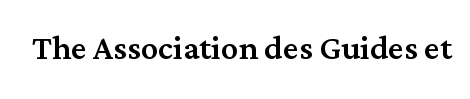
{"serif": "yes", "italic": "no", "width": "normal", "stroke_contrast": "medium", "x_height": "medium", "monospaced": "no", "underline": "no", "letter_spacing": "normal", "letter_spacing_em": 0.0, "glyph_px": 43}
